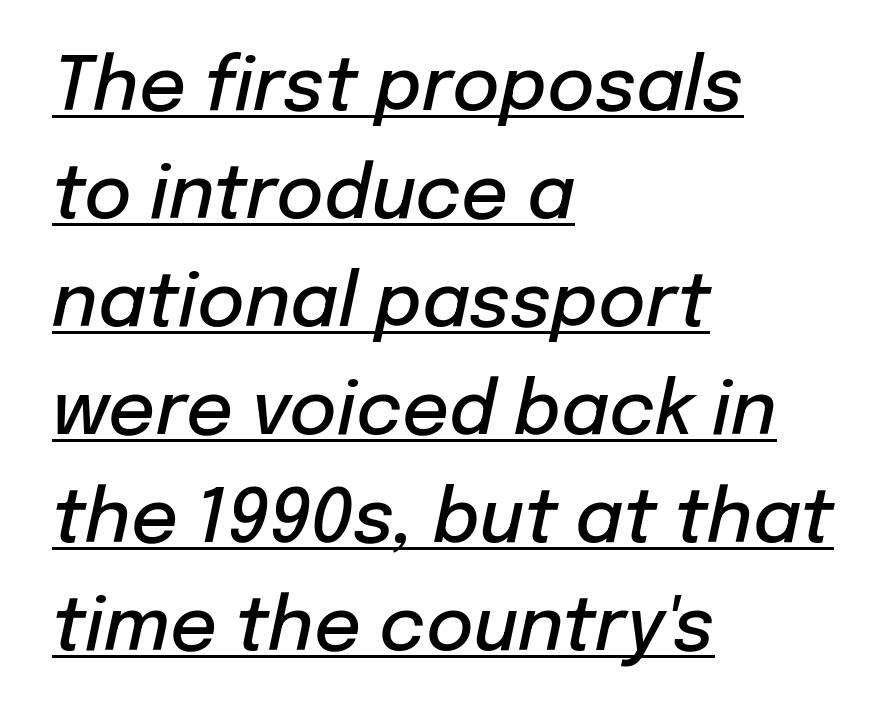
The image shows 73 px semibold type, italic (leaning right); set left-aligned, normal line spacing (1.48x), normal letter spacing, underlined; low stroke contrast and a medium x-height.
